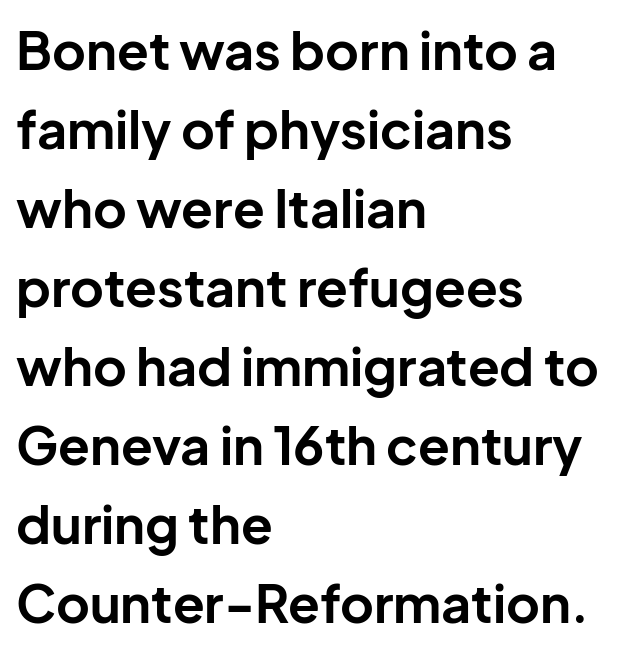
{"serif": "no", "italic": "no", "bold": "yes", "weight": "bold", "width": "normal", "stroke_contrast": "low", "x_height": "medium", "monospaced": "no", "underline": "no", "align": "left", "line_spacing": "normal", "line_spacing_ratio": 1.52, "letter_spacing": "normal", "letter_spacing_em": 0.0, "glyph_px": 52}
